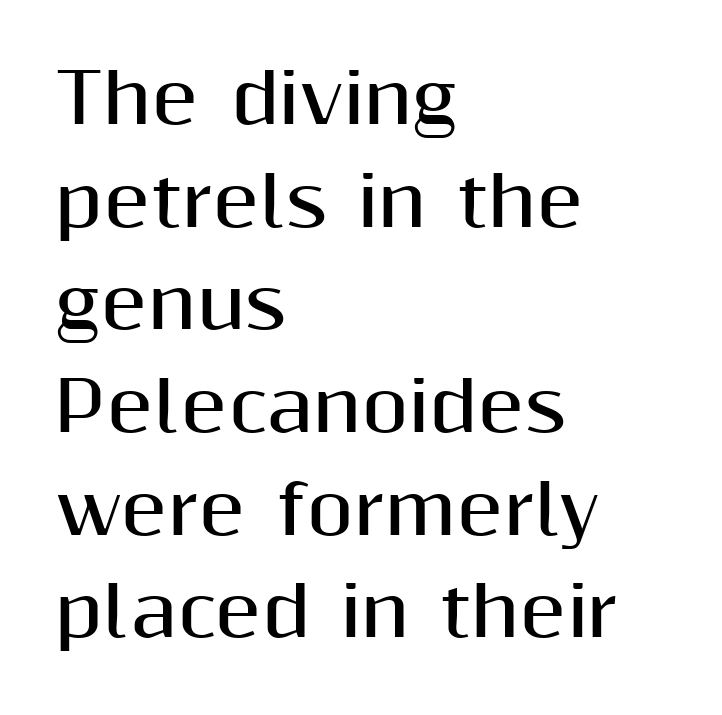
Q: Is the text bold? A: Yes.
Q: Is the text italic (slanted)? A: No, it is upright.
Q: Is the typeface a serif or a sans-serif typeface? A: Sans-serif.
Q: Is the text underlined? A: No.
Q: How is the paragraph aligned? A: Left-aligned.
Q: Is the spacing between letters normal or unusually wide? A: Normal.
Q: Is the spacing between lines tight, normal or loose? A: Normal.
Q: Width (condensed, normal, or wide)? A: Normal.
Q: Stroke contrast? A: Medium.
Q: x-height? A: Medium.
Q: Monospaced? A: No.
